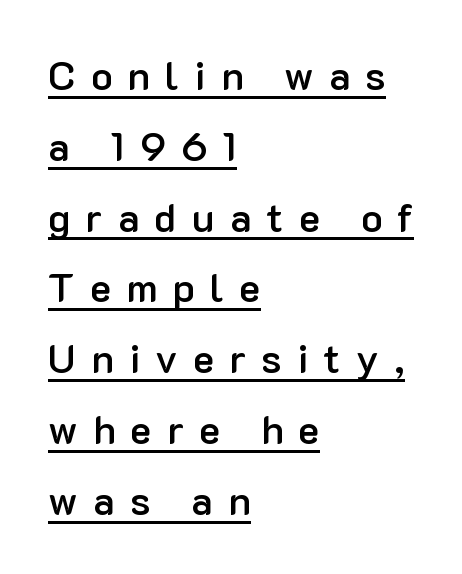
{"serif": "no", "italic": "no", "bold": "semi", "weight": "semibold", "width": "normal", "stroke_contrast": "low", "x_height": "medium", "monospaced": "no", "underline": "yes", "align": "left", "line_spacing_ratio": 1.77, "letter_spacing": "wide", "letter_spacing_em": 0.38, "glyph_px": 40}
